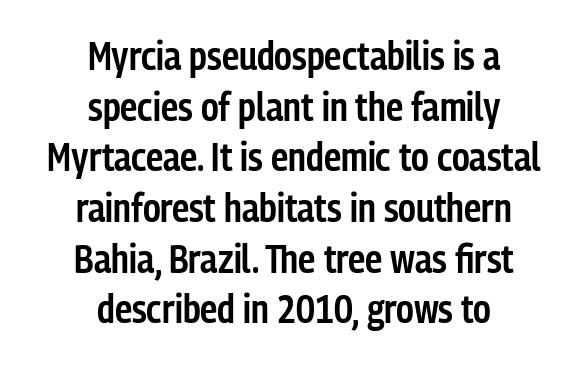
The image shows 39 px semibold, condensed sans-serif type, upright; set centered, normal line spacing (1.3x), normal letter spacing, not underlined; low stroke contrast and a medium x-height.
